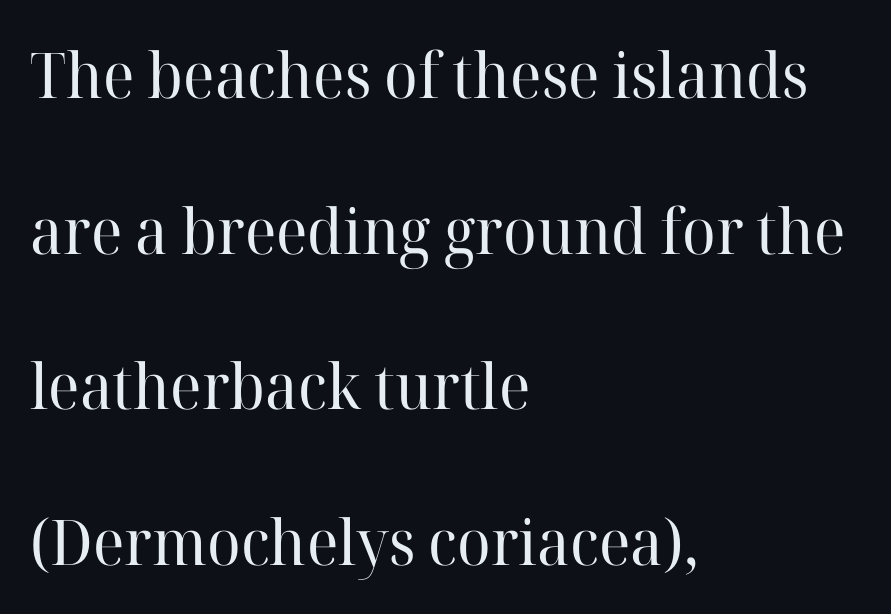
Bold? No — there's no thickening of the strokes. Old-style or modern, the face here clearly has serifs. Every stem runs plumb, perpendicular to the baseline. Underlining? Definitely not there. Note the varied advance widths — an 'i' is clearly narrower than an 'm'.
